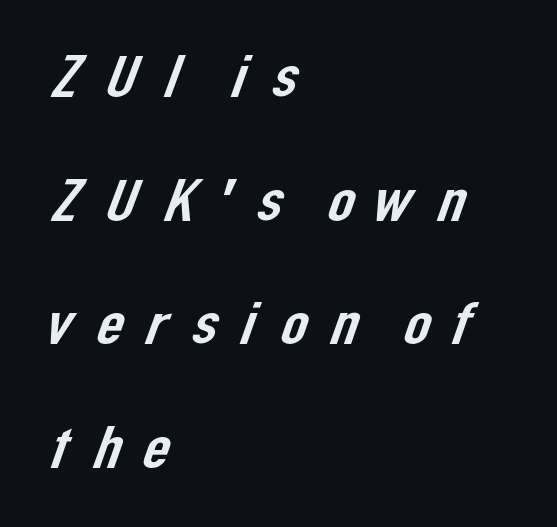
The string is rendered with underlining switched off. Notice the wide empty band between every row — that's loose leading. Left-aligned paragraph, ragged on the right. Unlike a traditional serif, this face leaves its strokes unadorned.
